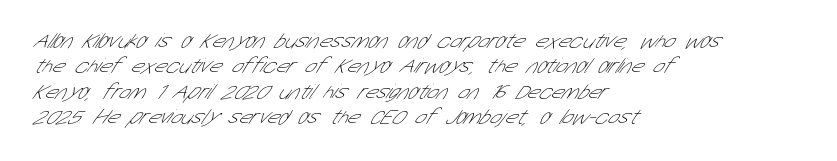
The image shows 21 px text type; set left-aligned, line spacing 1.21x, normal letter spacing, not underlined.
